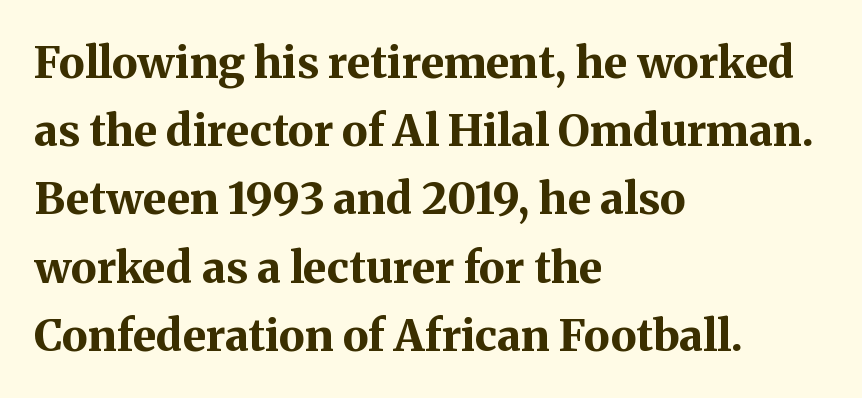
This sample uses a serif face. The glyphs have the mass of a bold cut. This sample uses plain, unmodified letter spacing. Lines of text with bare space underneath.
